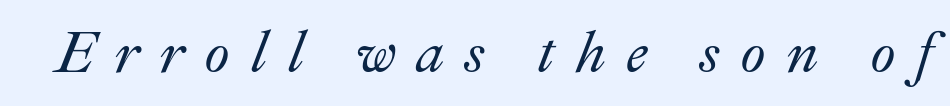
Q: Is the text italic (slanted)? A: Yes, it leans right by about 22 degrees.
Q: Is the text underlined? A: No.
Q: Is the spacing between letters normal or unusually wide? A: Unusually wide.
Q: Width (condensed, normal, or wide)? A: Normal.
Q: Stroke contrast? A: Medium.
Q: x-height? A: Small.
Q: Monospaced? A: No.
